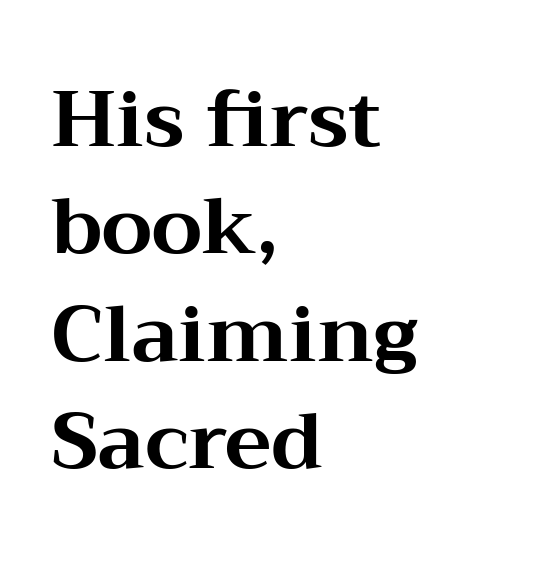
The image shows 79 px bold, wide serif type, upright; set left-aligned, normal line spacing (1.36x), normal letter spacing, not underlined; medium stroke contrast and a medium x-height.
